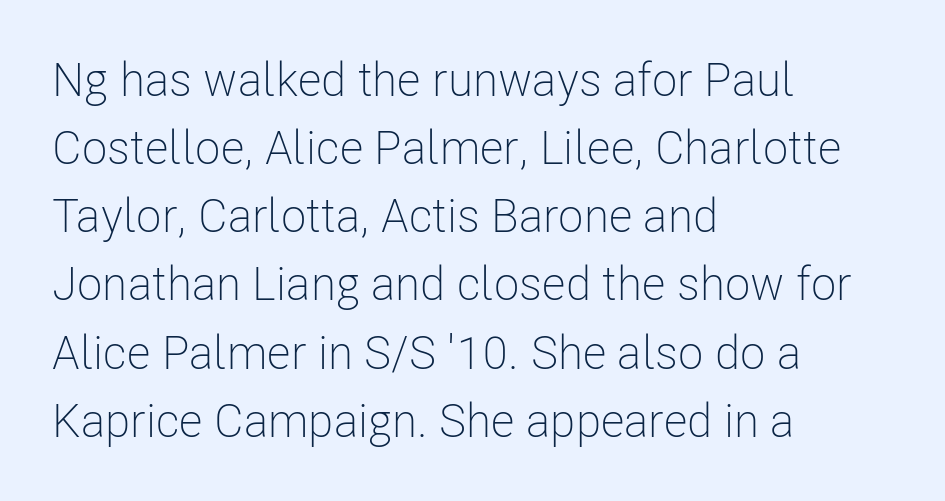
The image shows 47 px light, condensed sans-serif type, upright; set left-aligned, normal line spacing (1.45x), normal letter spacing, not underlined; low stroke contrast and a medium x-height.
